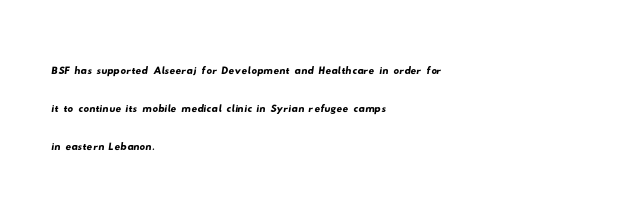
Bare-footed words on every line. Stroke terminals: plain, sans-serif. What's the leading like? Ordinary, nothing unusual. A typesetter would call this zero additional tracking. Varying glyph widths throughout — classic text-font behaviour. Reading down the block, your eye returns to a fixed left position each line.
